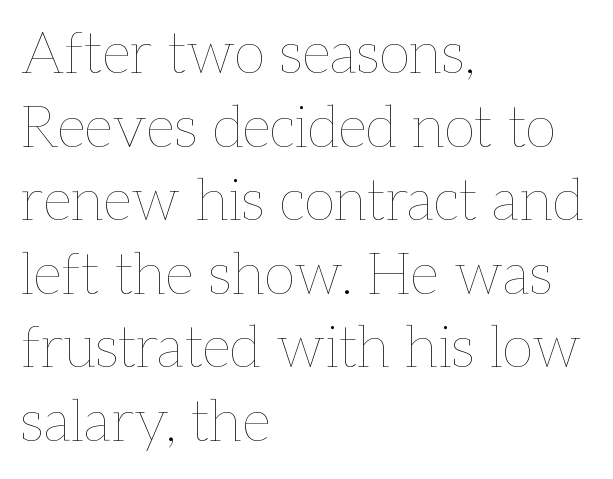
The image shows 57 px thin type, upright; set left-aligned, normal line spacing (1.29x), normal letter spacing, not underlined; low stroke contrast and a medium x-height.
